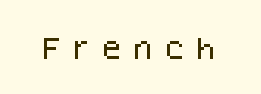
Q: Is the text italic (slanted)? A: No, it is upright.
Q: Is the text underlined? A: No.
Q: Is the spacing between letters normal or unusually wide? A: Unusually wide.
